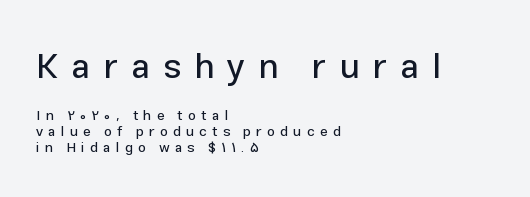
Q: Is the text italic (slanted)? A: No, it is upright.
Q: Is the typeface a serif or a sans-serif typeface? A: Sans-serif.
Q: Is the text underlined? A: No.
Q: How is the paragraph aligned? A: Left-aligned.
Q: Is the spacing between letters normal or unusually wide? A: Unusually wide.
Q: Is the spacing between lines tight, normal or loose? A: Tight.
Q: Which block of text is set in a larger size, the first (top) or the second (bottom)? A: The first (top) one.
Q: Width (condensed, normal, or wide)? A: Normal.
Q: Stroke contrast? A: Low.
Q: x-height? A: Medium.
Q: Monospaced? A: No.
